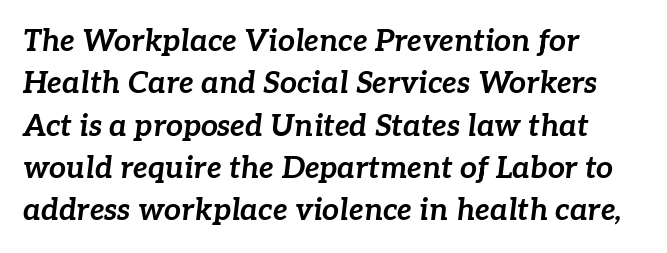
Which margin do the lines hug? The left one — the right edge is uneven. Compared with typical body copy, the letter spacing here is the same. Proportional: the letters do not fall into vertical columns. These lines carry a lot of weight — the face is fully bold.
